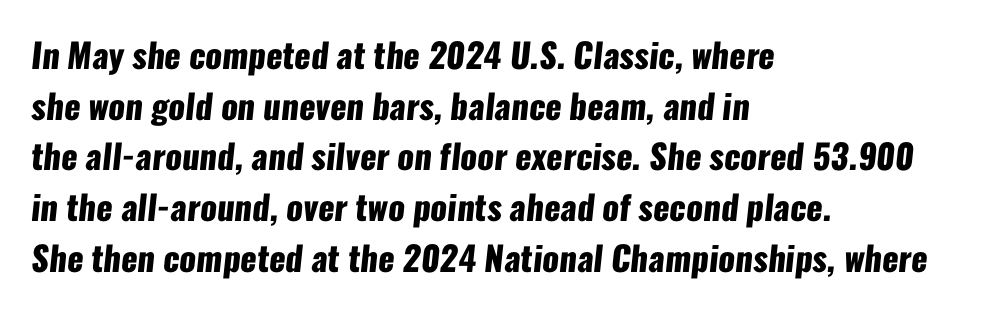
The image shows 34 px heavy, condensed sans-serif type; set left-aligned, normal line spacing (1.49x), normal letter spacing, not underlined; low stroke contrast and a medium x-height.
